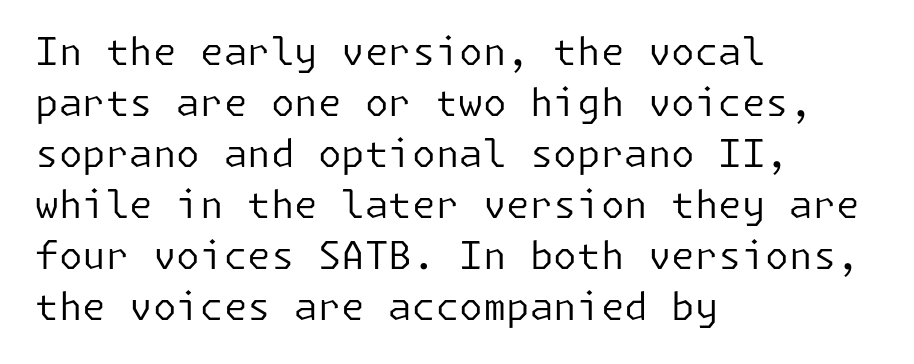
Look at the tracking — it's just the regular setting, nothing added. Ink coverage per letter is moderate at most. The characters display no serif detailing; their extremities are plain. What's the leading like? Ordinary, nothing unusual. Italic? Not at all — the glyphs are vertical. Descenders hang freely into open space.
